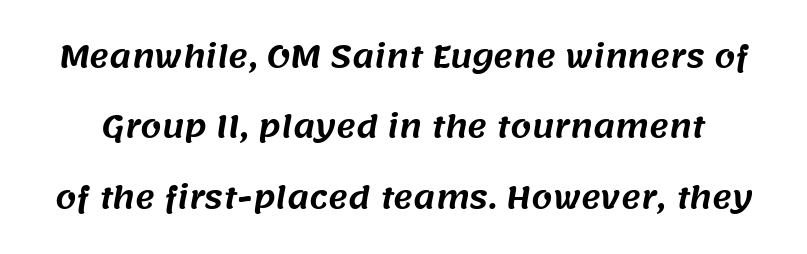
{"serif": "no", "width": "normal", "stroke_contrast": "medium", "x_height": "large", "monospaced": "no", "underline": "no", "line_spacing": "loose", "line_spacing_ratio": 2.35, "letter_spacing": "normal", "letter_spacing_em": 0.0, "glyph_px": 30}
